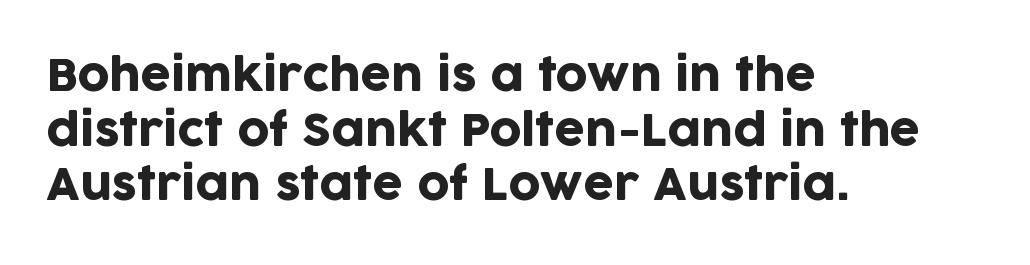
{"serif": "no", "italic": "no", "width": "normal", "stroke_contrast": "low", "x_height": "large", "monospaced": "no", "underline": "no", "align": "left", "line_spacing_ratio": 1.24, "letter_spacing": "normal", "letter_spacing_em": 0.0, "glyph_px": 44}
